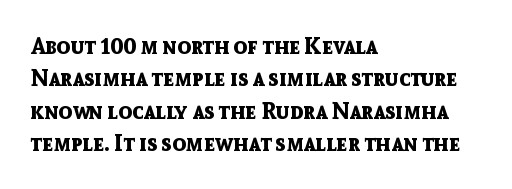
{"italic": "no", "bold": "yes", "underline": "no", "align": "left", "line_spacing": "normal", "line_spacing_ratio": 1.41, "letter_spacing": "normal", "letter_spacing_em": 0.0, "glyph_px": 23}
